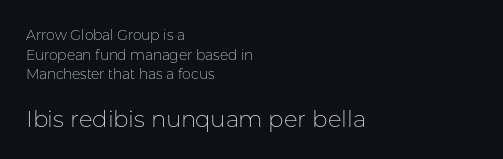
{"italic": "no", "bold": "no", "underline": "no", "align": "left", "line_spacing": "normal", "line_spacing_ratio": 1.41, "letter_spacing": "normal", "letter_spacing_em": 0.0, "larger_block": "second", "size_ratio": 1.64, "glyph_px": 23}
